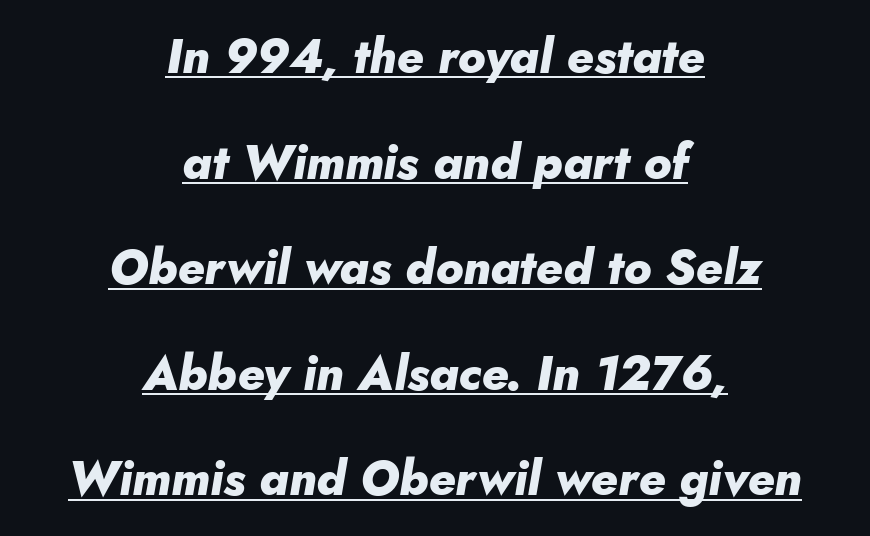
The image shows 48 px heavy type, italic (leaning right); set centered, loose line spacing (2.2x), normal letter spacing, underlined; low stroke contrast and a small x-height.
